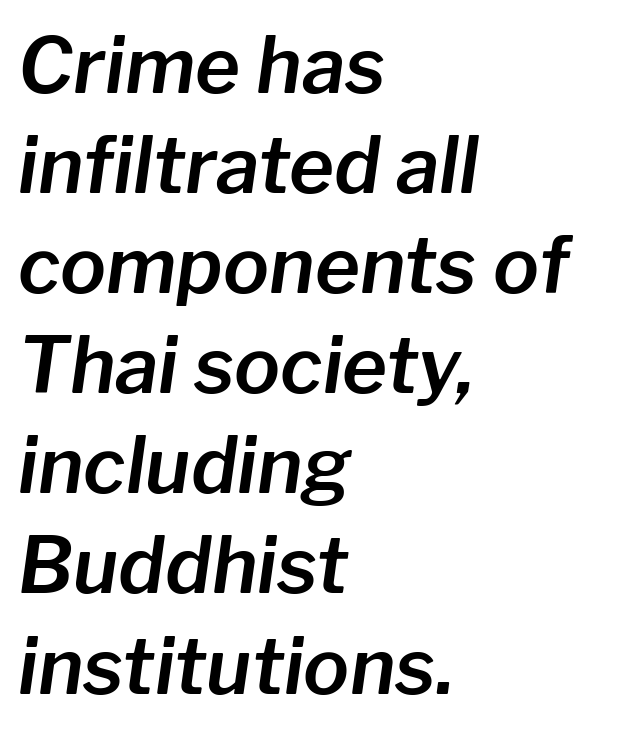
Q: Is the text italic (slanted)? A: Yes, it leans right by about 8 degrees.
Q: Is the text underlined? A: No.
Q: How is the paragraph aligned? A: Left-aligned.
Q: Is the spacing between letters normal or unusually wide? A: Normal.
Q: Is the spacing between lines tight, normal or loose? A: Normal.
Q: Width (condensed, normal, or wide)? A: Normal.
Q: Stroke contrast? A: Low.
Q: x-height? A: Medium.
Q: Monospaced? A: No.
